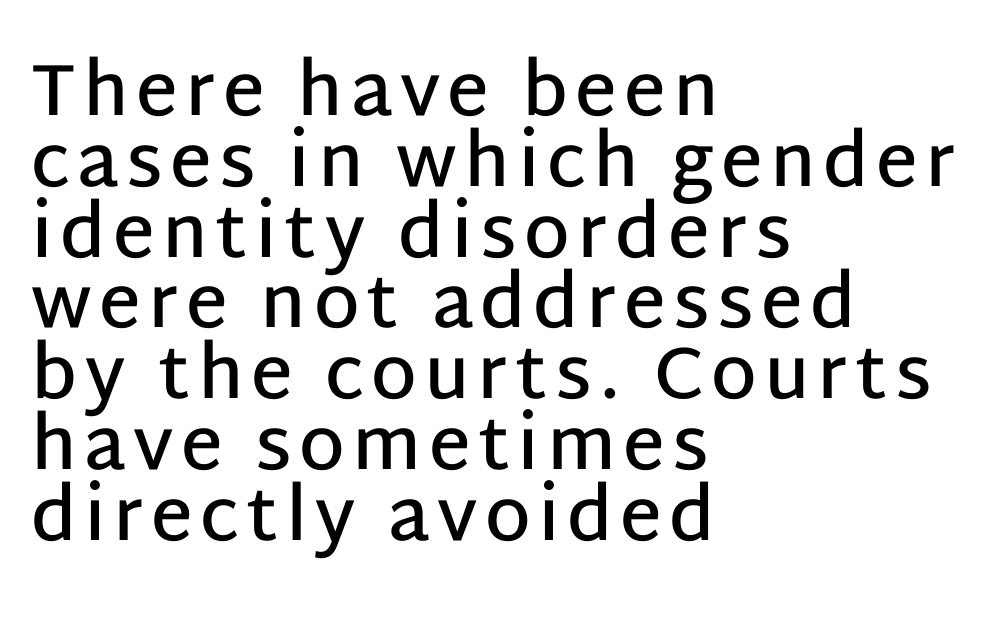
These lines stack with their left ends in a neat column. Typographic density is moderately raised because the face is semibold. This is the regular roman posture of the typeface. You could not count columns in this text — the font is proportionally spaced. Underline: absent. Cramped leading.
